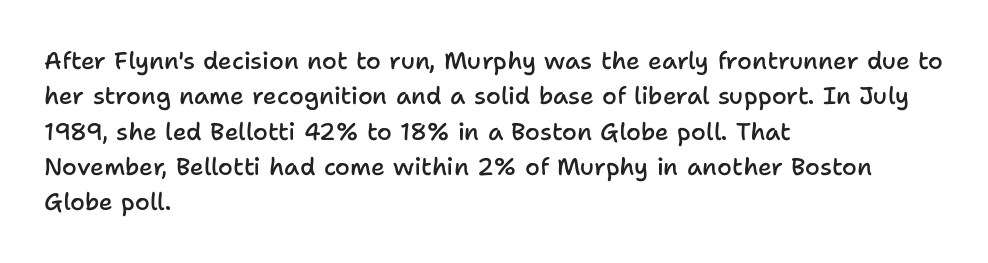
Q: Is the text bold? A: Semi-bold.
Q: Is the text italic (slanted)? A: No, it is upright.
Q: Is the text underlined? A: No.
Q: How is the paragraph aligned? A: Left-aligned.
Q: Is the spacing between letters normal or unusually wide? A: Normal.
Q: Is the spacing between lines tight, normal or loose? A: Normal.
